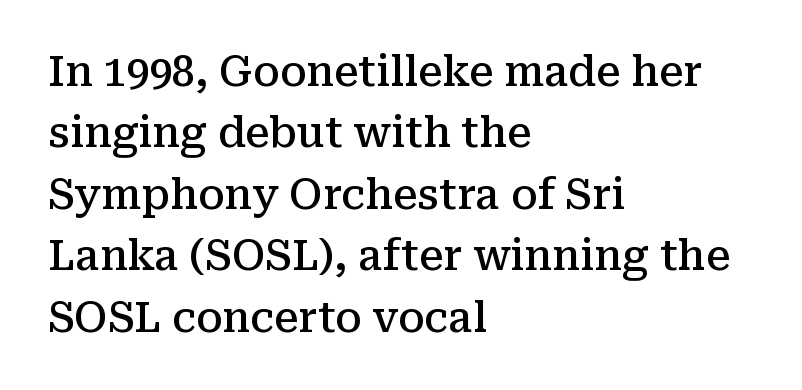
{"serif": "yes", "italic": "no", "bold": "semi", "weight": "semibold", "width": "normal", "stroke_contrast": "medium", "x_height": "medium", "monospaced": "no", "underline": "no", "align": "left", "line_spacing": "normal", "line_spacing_ratio": 1.5, "letter_spacing": "normal", "letter_spacing_em": 0.0, "glyph_px": 41}
